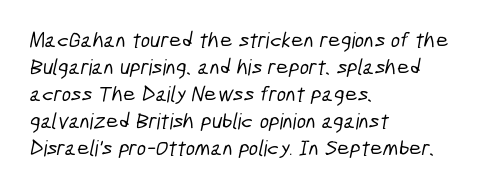
{"underline": "no", "align": "left", "line_spacing_ratio": 1.23, "letter_spacing": "normal", "letter_spacing_em": 0.0, "glyph_px": 22}
